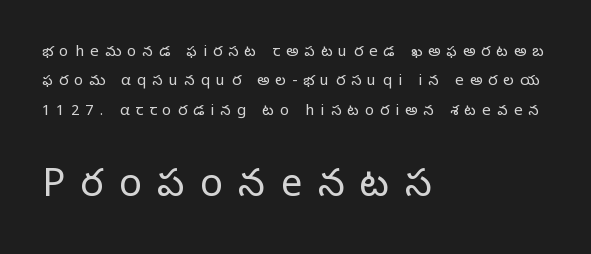
{"serif": "no", "italic": "no", "bold": "no", "weight": "light", "width": "normal", "stroke_contrast": "low", "x_height": "medium", "monospaced": "no", "underline": "no", "align": "left", "line_spacing": "loose", "line_spacing_ratio": 1.96, "letter_spacing": "wide", "letter_spacing_em": 0.41, "larger_block": "second", "size_ratio": 2.53, "glyph_px": 38}
